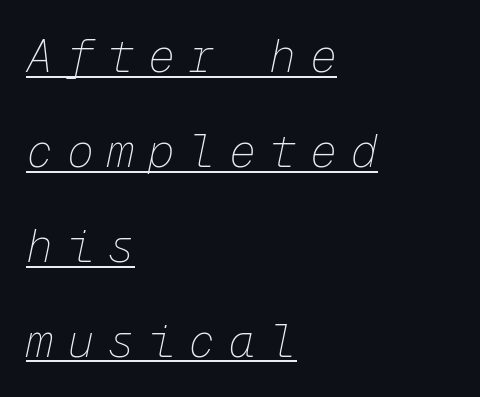
Q: Is the text bold? A: No.
Q: Is the text italic (slanted)? A: Yes, it leans right by about 12 degrees.
Q: Is the text underlined? A: Yes.
Q: How is the paragraph aligned? A: Left-aligned.
Q: Is the spacing between letters normal or unusually wide? A: Unusually wide.
Q: Is the spacing between lines tight, normal or loose? A: Loose.
Q: Width (condensed, normal, or wide)? A: Normal.
Q: Stroke contrast? A: Low.
Q: x-height? A: Medium.
Q: Monospaced? A: Yes.
